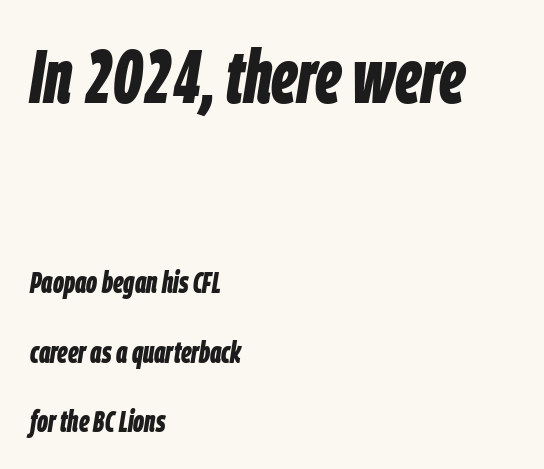
The image shows 75 px bold, condensed type, italic (leaning right); set left-aligned, loose line spacing (2.31x), normal letter spacing, not underlined; the first (top) block is 2.5x larger; low stroke contrast and a large x-height.
